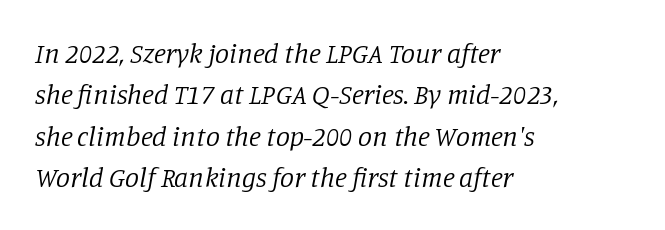
The image shows 28 px regular-weight serif type, italic (leaning right); set left-aligned, normal line spacing (1.48x), normal letter spacing, not underlined; low stroke contrast and a large x-height.
